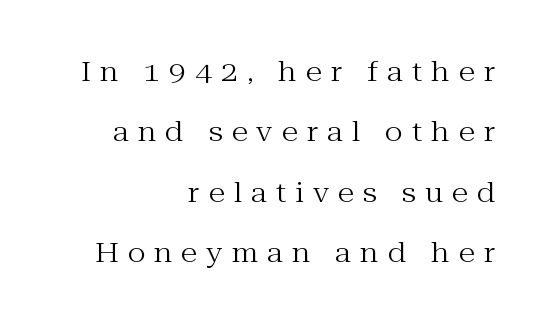
The image shows 27 px text type, upright; set right-aligned, loose line spacing (2.24x), unusually wide letter spacing (+0.34 em), not underlined.
